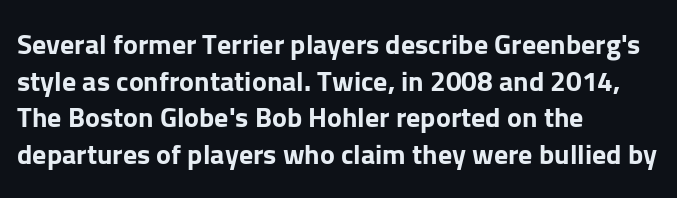
Compared with typical paragraphs, the rows here are spaced about the same. Is this a fixed-width face? No — the glyphs have proportional, varying widths. The line texture is even and compact thanks to regular tracking. Each glyph is drawn with heavy, bold strokes.
